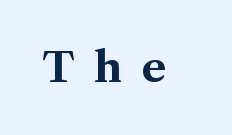
{"serif": "yes", "italic": "no", "bold": "yes", "weight": "bold", "width": "normal", "stroke_contrast": "medium", "x_height": "medium", "monospaced": "no", "underline": "no", "letter_spacing": "wide", "letter_spacing_em": 0.49, "glyph_px": 41}
